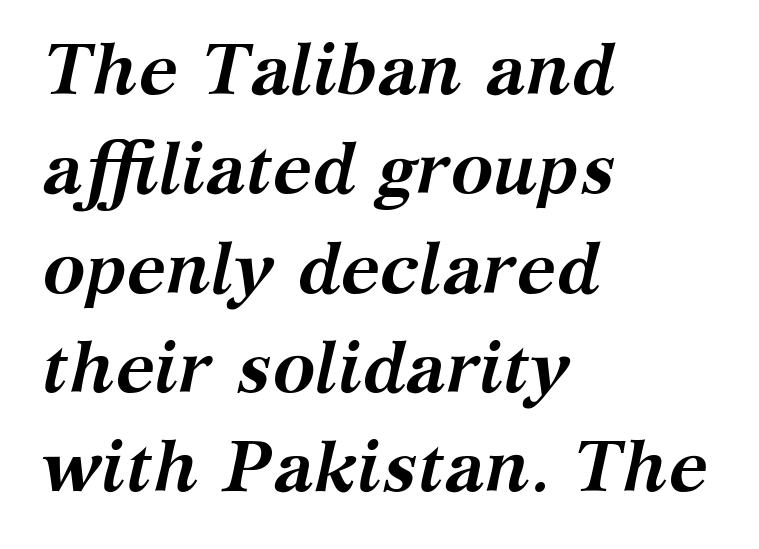
The image shows 72 px semibold serif type, italic (leaning right); set left-aligned, normal line spacing (1.38x), normal letter spacing, not underlined; medium stroke contrast and a medium x-height.
